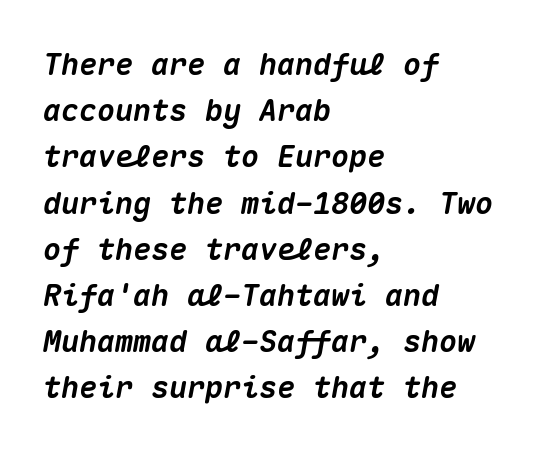
The image shows 30 px heavy type, italic (leaning right), monospaced; set left-aligned, normal line spacing (1.54x), normal letter spacing, not underlined; medium stroke contrast and a medium x-height.
